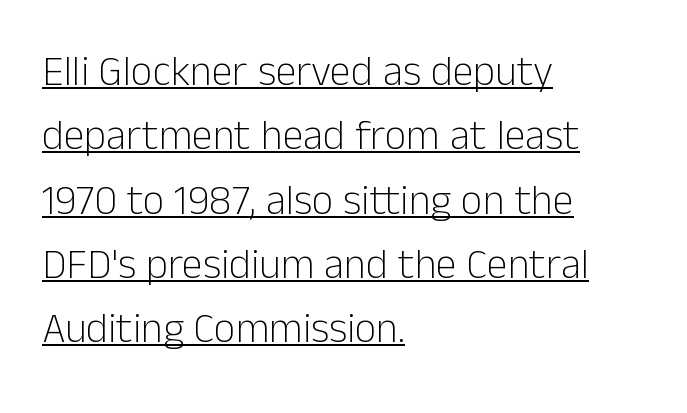
Q: Is the text bold? A: No.
Q: Is the text italic (slanted)? A: No, it is upright.
Q: Is the typeface a serif or a sans-serif typeface? A: Sans-serif.
Q: Is the text underlined? A: Yes.
Q: How is the paragraph aligned? A: Left-aligned.
Q: Is the spacing between letters normal or unusually wide? A: Normal.
Q: Is the spacing between lines tight, normal or loose? A: Normal.
Q: Width (condensed, normal, or wide)? A: Normal.
Q: Stroke contrast? A: Low.
Q: x-height? A: Medium.
Q: Monospaced? A: No.
